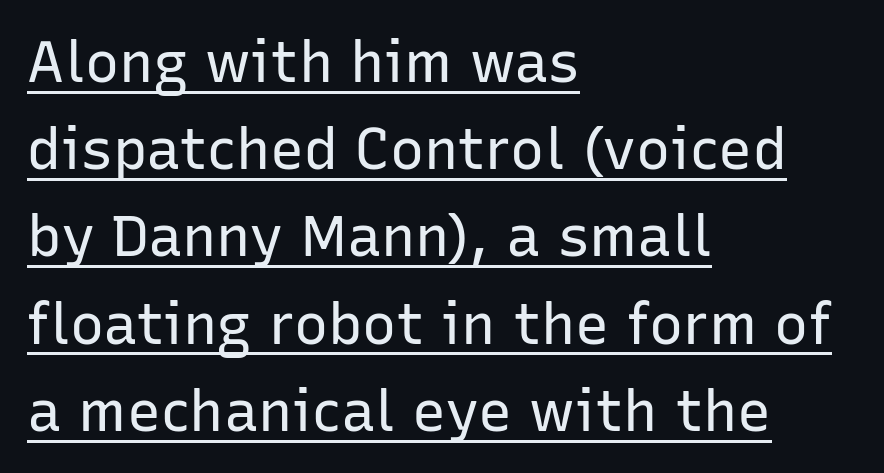
Tall strokes in this sample are plumb rather than angled. Compared with typical paragraphs, the rows here are spaced about the same. The designer went with a sans here, leaving each stem footless. The tracking reads as untouched default to a designer's eye. Is the type heavy? It reads as light-to-regular instead. The face used here appears with an underline applied.
